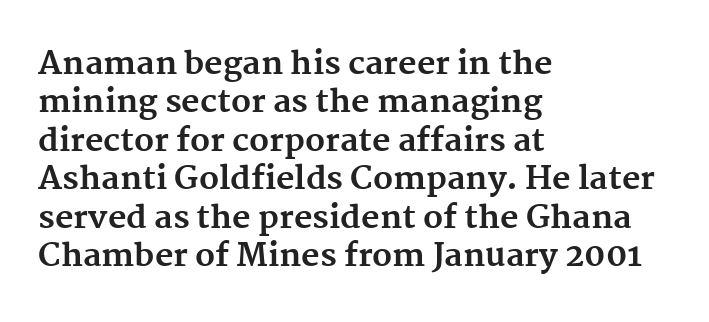
The image shows 32 px bold serif type, upright; set left-aligned, line spacing 1.2x, normal letter spacing, not underlined; medium stroke contrast and a medium x-height.
